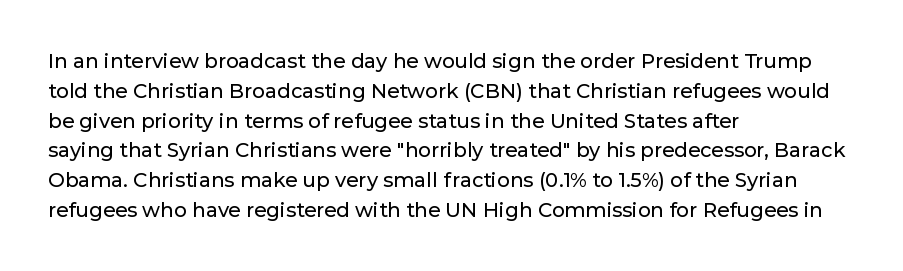
The image shows 20 px text type, upright; set left-aligned, normal line spacing (1.49x), normal letter spacing, not underlined.
